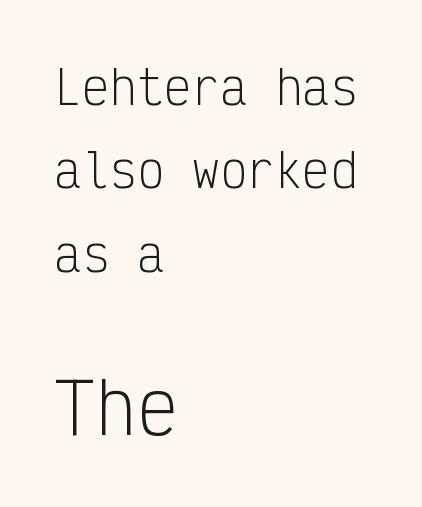
The image shows 69 px light, condensed sans-serif type, upright, monospaced; set left-aligned, line spacing 1.81x, normal letter spacing, not underlined; the second (bottom) block is 1.5x larger; low stroke contrast and a medium x-height.
